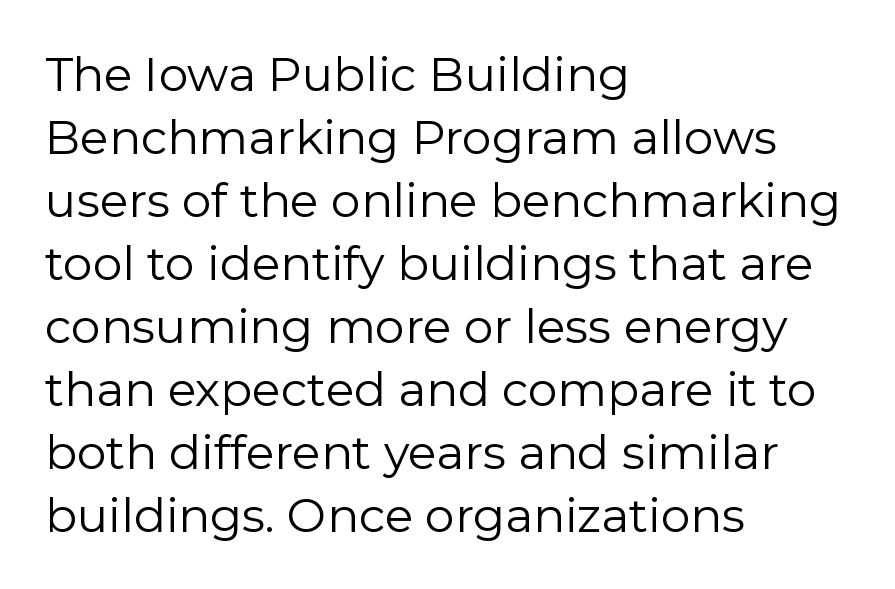
The image shows 47 px regular-weight sans-serif type, upright; set left-aligned, normal line spacing (1.34x), normal letter spacing, not underlined; low stroke contrast and a medium x-height.
